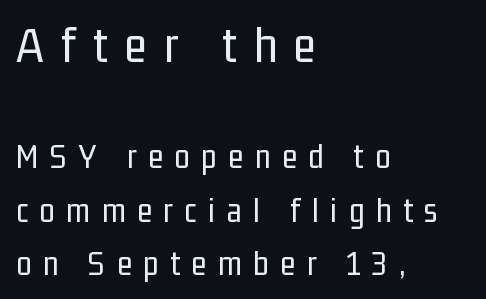
{"serif": "no", "italic": "no", "bold": "no", "weight": "regular", "width": "condensed", "stroke_contrast": "low", "x_height": "medium", "monospaced": "no", "underline": "no", "align": "left", "line_spacing": "normal", "line_spacing_ratio": 1.53, "letter_spacing": "wide", "letter_spacing_em": 0.33, "larger_block": "first", "size_ratio": 1.49, "glyph_px": 52}
